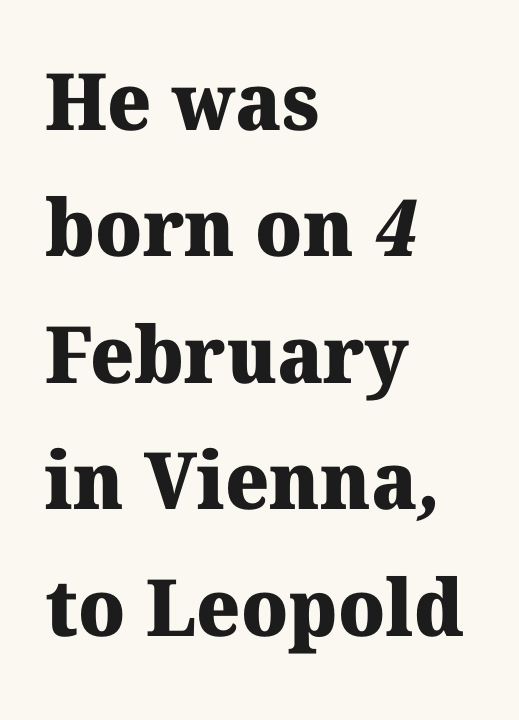
The image shows 79 px heavy serif type; set left-aligned, normal line spacing (1.6x), normal letter spacing, not underlined; medium stroke contrast and a medium x-height.
